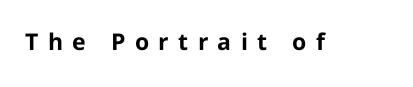
The image shows 23 px bold type, upright; set unusually wide letter spacing (+0.41 em), not underlined.
